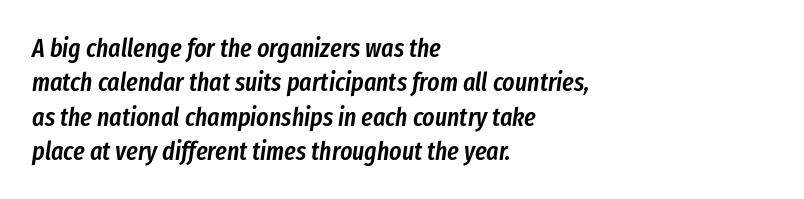
What weight is shown? A semibold, between regular and bold. The typesetter chose a ragged-right arrangement here. Nobody touched the tracking dial on this one. Notice how the stems are inclined rather than vertical — that's the hallmark of italics. The zone under the glyphs is completely vacant. Vertical spacing — default.
